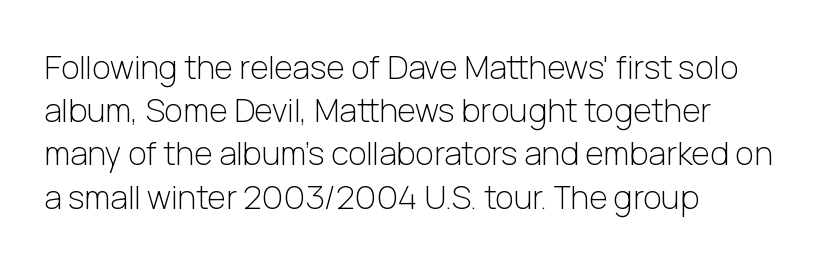
Ink coverage per letter is moderate at most. This sample uses a sans-serif face. This is the regular roman posture of the typeface. Just letters on the line, the space beneath them empty. Quick note: interline space is typical.
